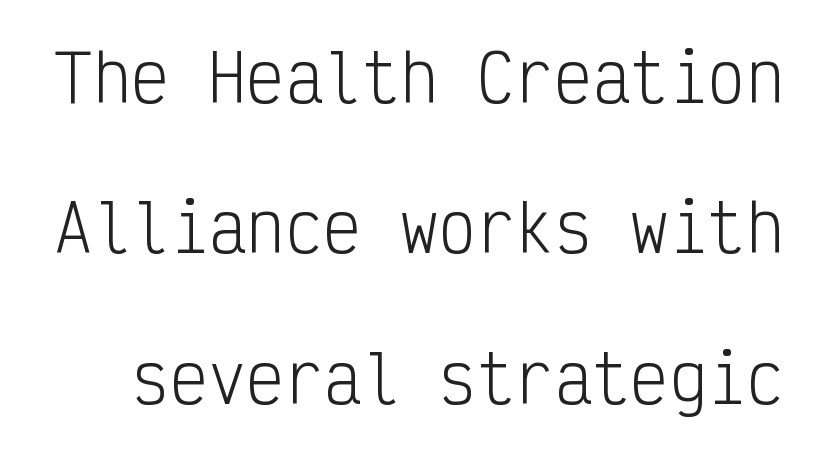
{"serif": "no", "italic": "no", "bold": "no", "weight": "light", "width": "condensed", "stroke_contrast": "low", "x_height": "medium", "monospaced": "yes", "underline": "no", "line_spacing": "loose", "line_spacing_ratio": 2.35, "letter_spacing": "normal", "letter_spacing_em": 0.0, "glyph_px": 64}
